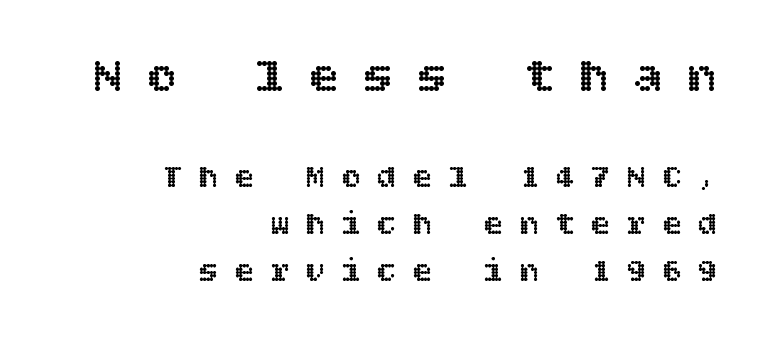
{"italic": "no", "width": "normal", "x_height": "large", "underline": "no", "align": "right", "line_spacing": "normal", "line_spacing_ratio": 1.41, "letter_spacing": "wide", "letter_spacing_em": 0.48, "larger_block": "first", "size_ratio": 1.52, "glyph_px": 50}
